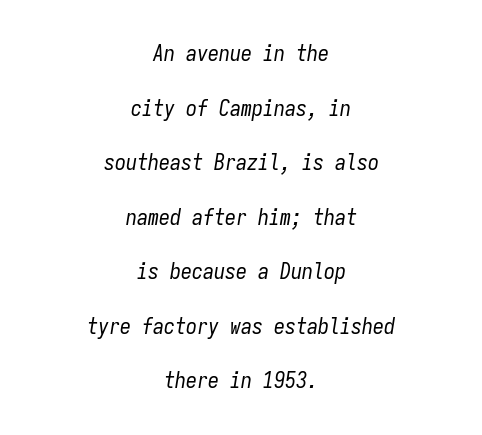
The image shows 22 px text type, italic (leaning right); set centered, loose line spacing (2.48x), normal letter spacing, not underlined.
